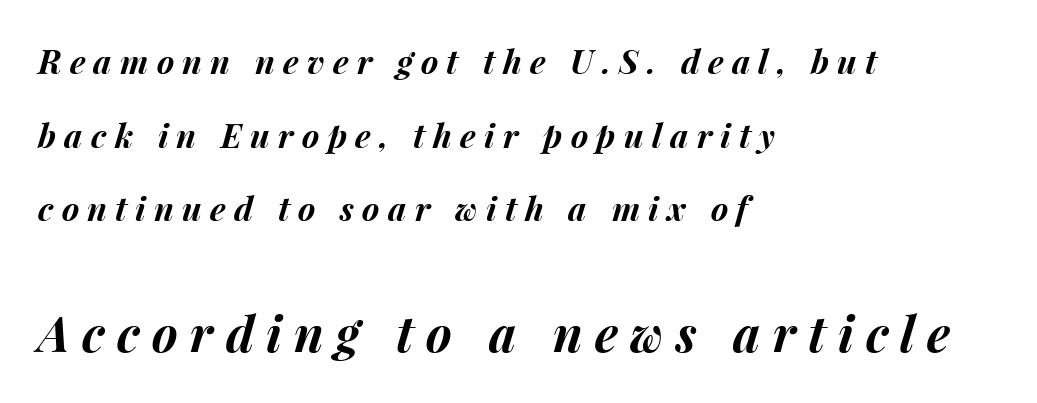
{"italic": "yes", "lean": "right", "slant_degrees": 15, "bold": "yes", "weight": "bold", "width": "normal", "stroke_contrast": "medium", "x_height": "medium", "monospaced": "no", "underline": "no", "align": "left", "line_spacing": "loose", "line_spacing_ratio": 2.23, "letter_spacing": "wide", "letter_spacing_em": 0.25, "larger_block": "second", "size_ratio": 1.48, "glyph_px": 49}
